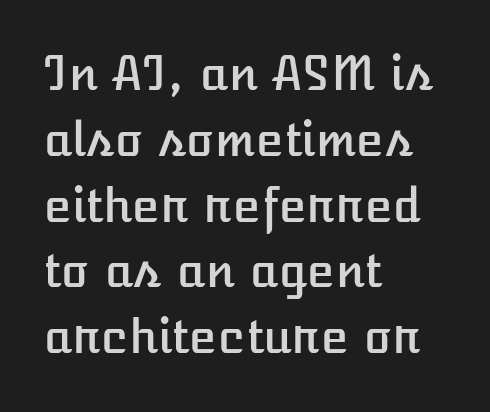
The image shows 46 px text type, upright; set left-aligned, normal line spacing (1.43x), normal letter spacing, not underlined; low stroke contrast and a medium x-height.
